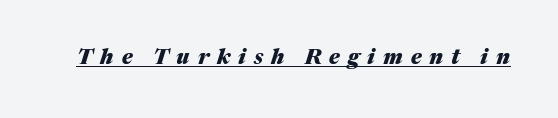
{"italic": "yes", "lean": "right", "slant_degrees": 17, "bold": "yes", "underline": "yes", "letter_spacing": "wide", "letter_spacing_em": 0.38, "glyph_px": 21}
